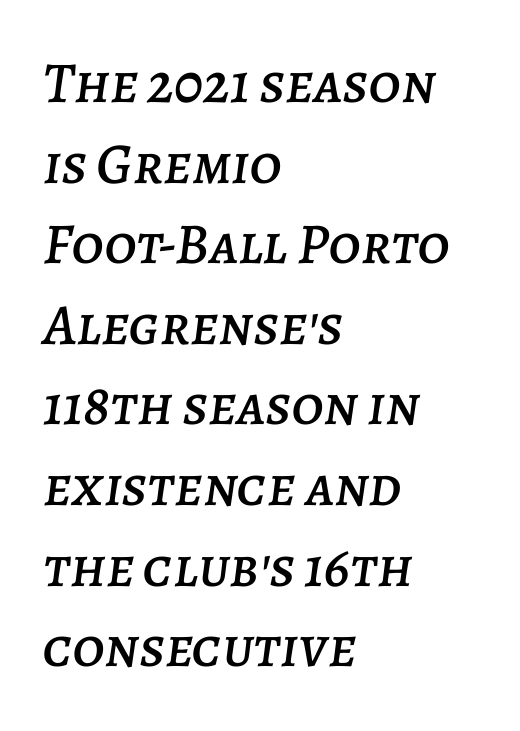
The image shows 58 px text type, italic (leaning right); set left-aligned, normal line spacing (1.39x), normal letter spacing, not underlined; low stroke contrast and a large x-height.
